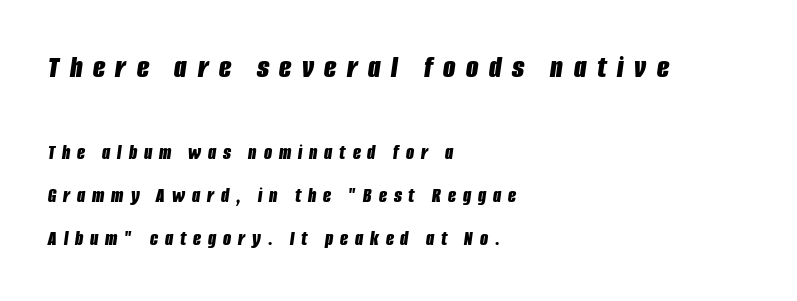
{"italic": "yes", "lean": "right", "slant_degrees": 8, "bold": "yes", "weight": "bold", "width": "condensed", "stroke_contrast": "low", "x_height": "large", "monospaced": "no", "underline": "no", "align": "left", "line_spacing": "loose", "line_spacing_ratio": 2.06, "letter_spacing": "wide", "letter_spacing_em": 0.33, "larger_block": "first", "size_ratio": 1.52, "glyph_px": 32}
